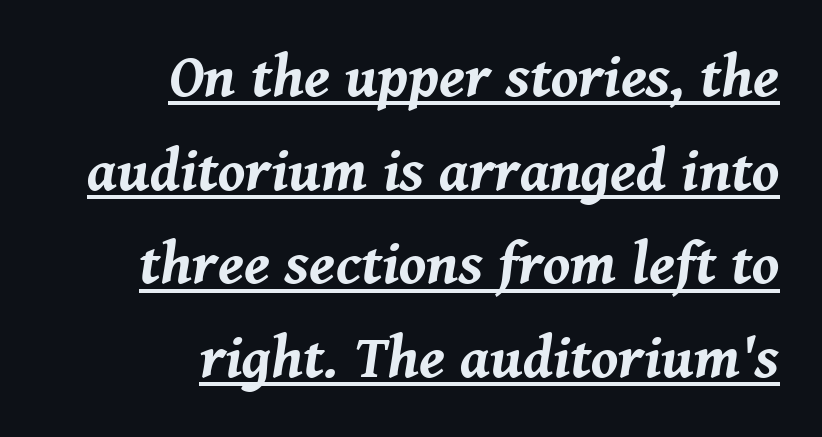
The letters are slanted; this is an italic face. A typesetter would call this zero additional tracking. Note the varied advance widths — an 'i' is clearly narrower than an 'm'. Short and long lines alike share a common ending point at right. Regular leading. A full-strength bold gives these letters their thick strokes.
